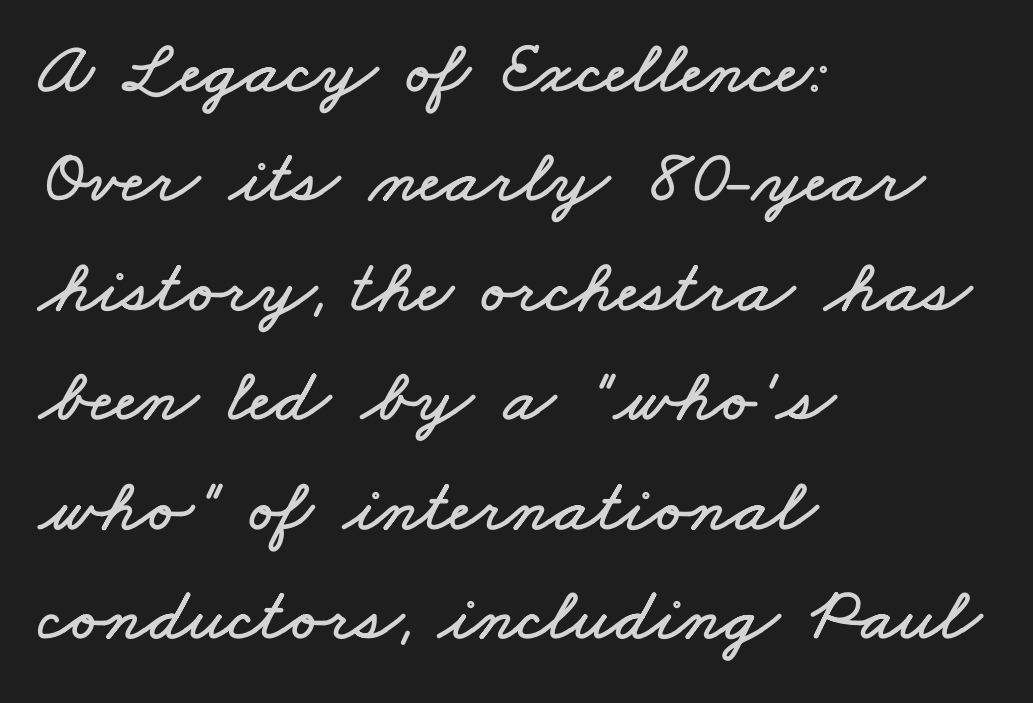
Q: Is the text underlined? A: No.
Q: How is the paragraph aligned? A: Left-aligned.
Q: Is the spacing between letters normal or unusually wide? A: Normal.
Q: Is the spacing between lines tight, normal or loose? A: Normal.
Q: Width (condensed, normal, or wide)? A: Wide.
Q: Stroke contrast? A: Low.
Q: x-height? A: Small.
Q: Monospaced? A: No.
